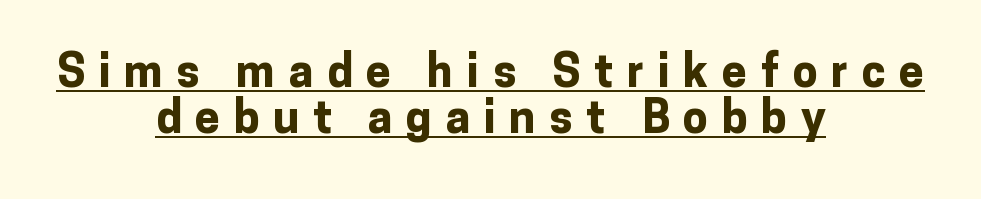
Note: no serifs on the glyphs. Tracking value appears strongly positive — letters spread wide. Line starts and ends both wander, symmetrically. The strokes are fattened all the way to bold.
